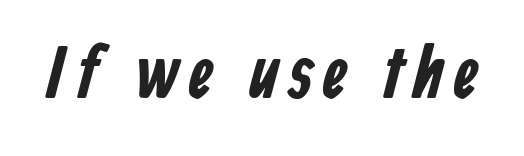
Quick note: underline off. Is this a fixed-width face? No — the glyphs have proportional, varying widths. Check where the strokes stop: nothing finishes them off — pure sans. The rendering uses a bold face; every stroke is thick and dark.
